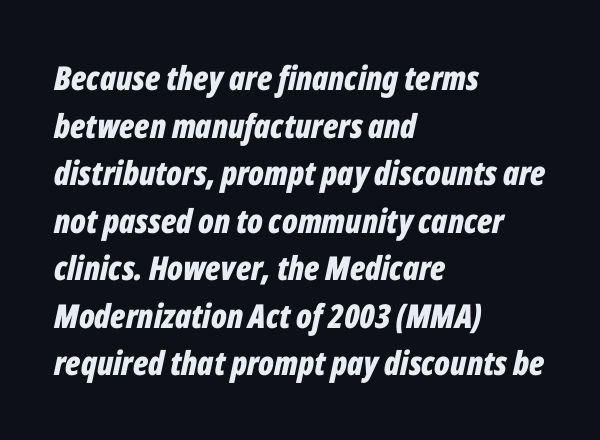
Q: Is the text bold? A: Yes.
Q: Is the text italic (slanted)? A: Yes, it leans right by about 12 degrees.
Q: Is the text underlined? A: No.
Q: How is the paragraph aligned? A: Left-aligned.
Q: Is the spacing between letters normal or unusually wide? A: Normal.
Q: Is the spacing between lines tight, normal or loose? A: Normal.
Q: Width (condensed, normal, or wide)? A: Condensed.
Q: Stroke contrast? A: Low.
Q: x-height? A: Medium.
Q: Monospaced? A: No.
